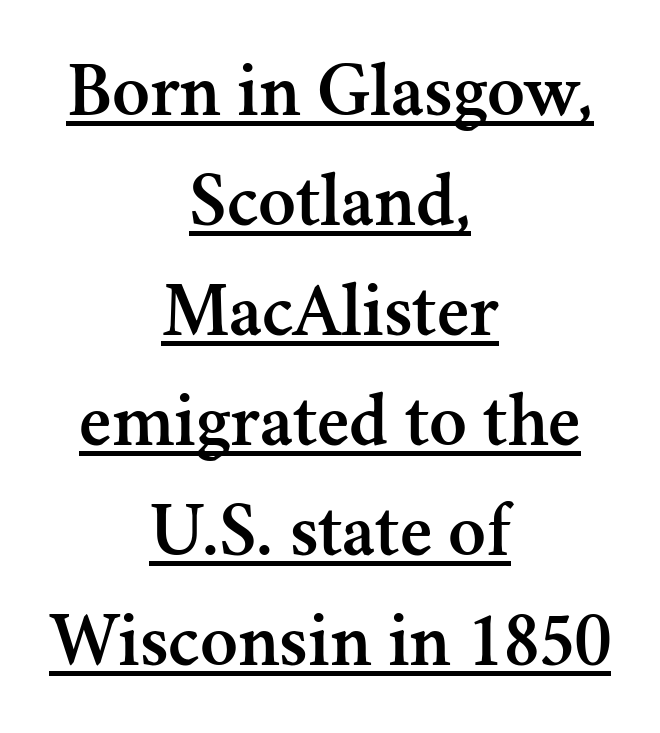
{"serif": "yes", "italic": "no", "width": "normal", "stroke_contrast": "medium", "x_height": "small", "monospaced": "no", "underline": "yes", "align": "center", "line_spacing": "normal", "line_spacing_ratio": 1.41, "letter_spacing": "normal", "letter_spacing_em": 0.0, "glyph_px": 78}
